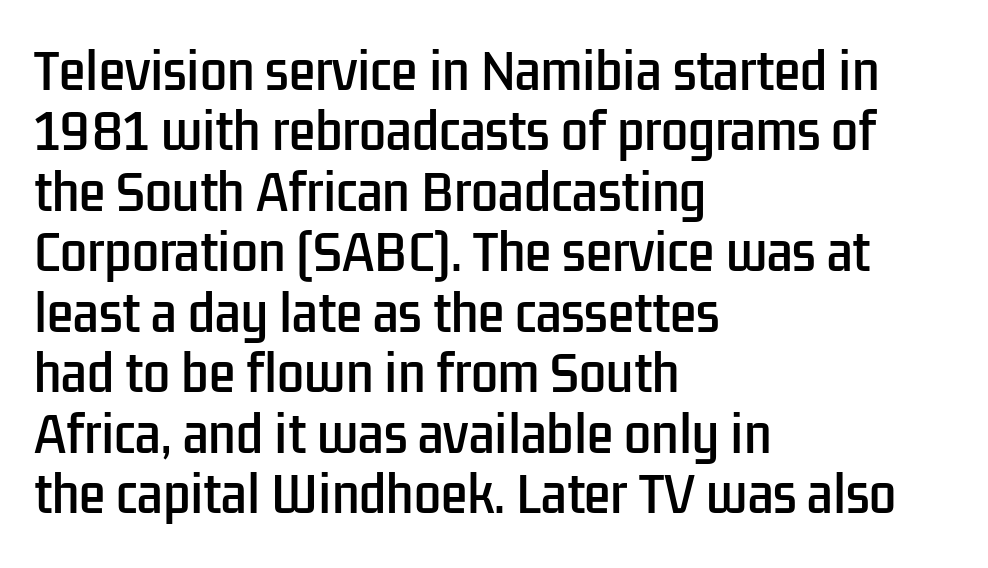
The string is rendered with underlining switched off. Posture: vertical. Is this a fixed-width face? No — the glyphs have proportional, varying widths. Reading down the block, your eye returns to a fixed left position each line. Note: no serifs on the glyphs. If you measured baseline to baseline, you'd find a middling distance.
